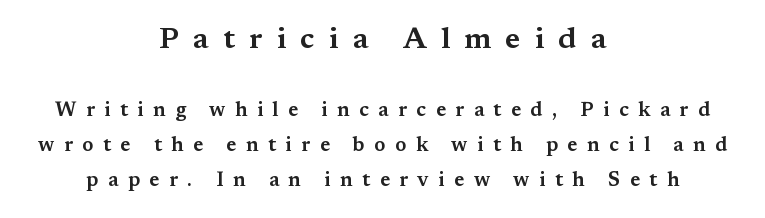
The image shows 30 px wide serif type, upright; set centered, line spacing 1.75x, unusually wide letter spacing (+0.47 em), not underlined; the first (top) block is 1.5x larger; medium stroke contrast and a medium x-height.
